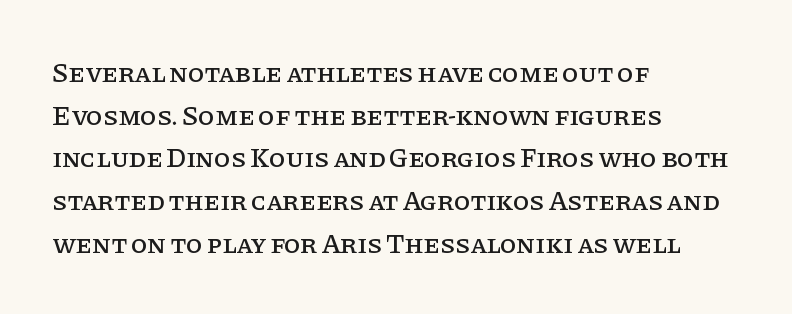
The image shows 27 px text type, upright; set left-aligned, normal line spacing (1.58x), normal letter spacing, not underlined.
